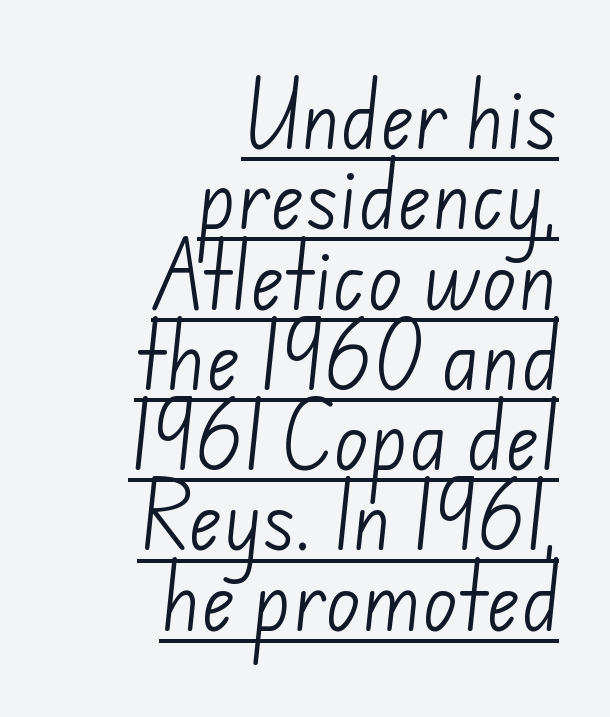
The image shows 73 px light sans-serif type; set right-aligned, tight line spacing (1.1x), normal letter spacing, underlined; low stroke contrast and a small x-height.
